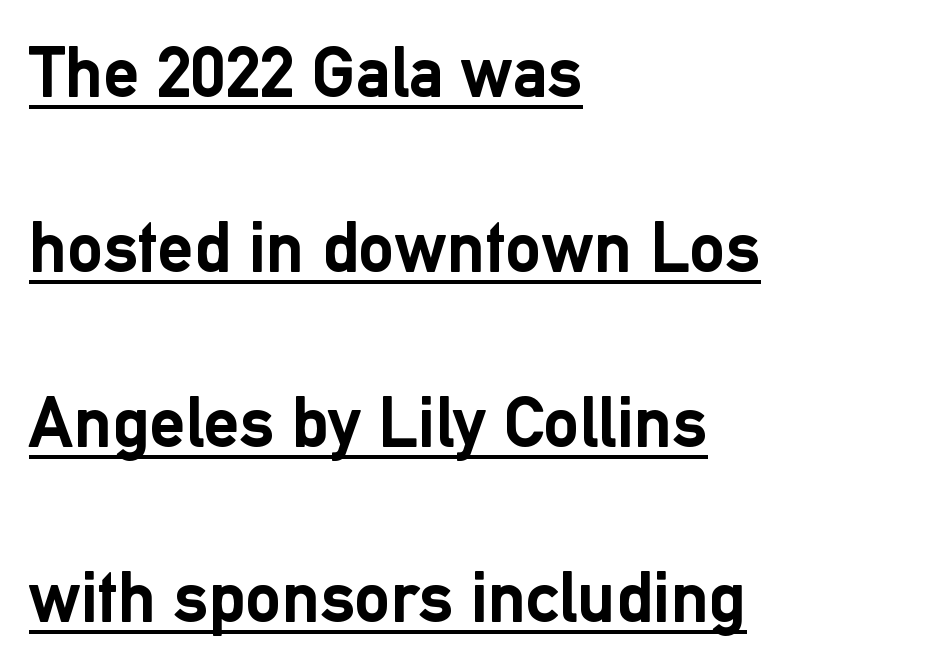
{"serif": "no", "italic": "no", "bold": "yes", "weight": "semibold", "width": "normal", "stroke_contrast": "low", "x_height": "medium", "monospaced": "no", "underline": "yes", "align": "left", "line_spacing": "loose", "line_spacing_ratio": 2.43, "letter_spacing": "normal", "letter_spacing_em": 0.0, "glyph_px": 72}
